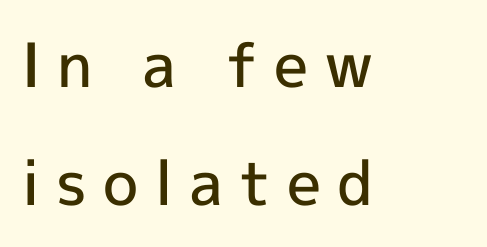
The image shows 61 px semibold sans-serif type, upright; set left-aligned, loose line spacing (1.94x), unusually wide letter spacing (+0.26 em), not underlined; a medium x-height.
